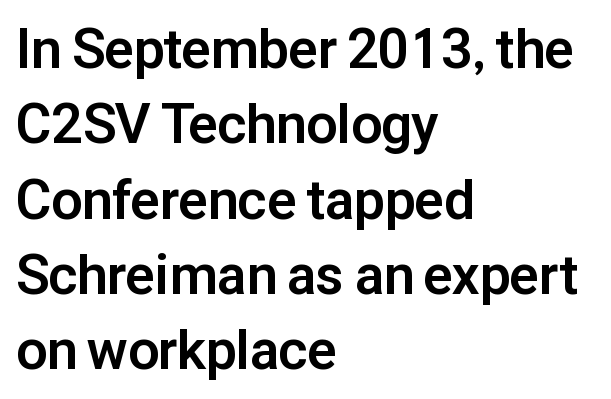
Q: Is the text bold? A: Yes.
Q: Is the text italic (slanted)? A: No, it is upright.
Q: Is the typeface a serif or a sans-serif typeface? A: Sans-serif.
Q: Is the text underlined? A: No.
Q: How is the paragraph aligned? A: Left-aligned.
Q: Is the spacing between letters normal or unusually wide? A: Normal.
Q: Is the spacing between lines tight, normal or loose? A: Normal.
Q: Width (condensed, normal, or wide)? A: Normal.
Q: Stroke contrast? A: Low.
Q: x-height? A: Medium.
Q: Monospaced? A: No.
